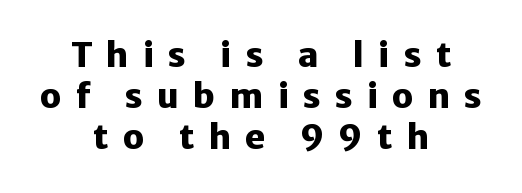
The image shows 34 px heavy sans-serif type, upright; set centered, line spacing 1.21x, unusually wide letter spacing (+0.42 em), not underlined; low stroke contrast and a medium x-height.
